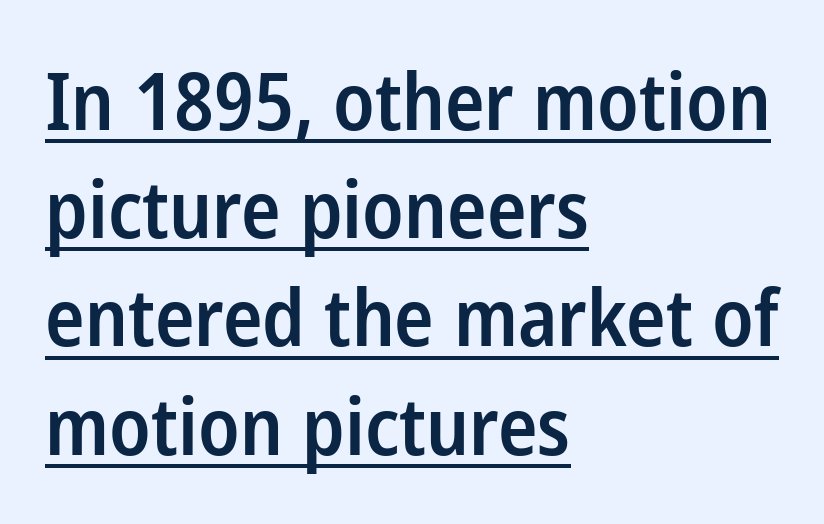
The image shows 79 px semibold, condensed sans-serif type, upright; set left-aligned, normal line spacing (1.37x), normal letter spacing, underlined; low stroke contrast and a medium x-height.
